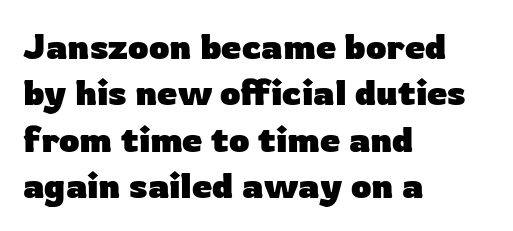
Is this a fixed-width face? No — the glyphs have proportional, varying widths. The passage shown is typeset with a sans-serif family. Descenders hang freely into open space. Normally led — the rows are evenly, conventionally spaced. Quick note: not italic, upright. Glyph-to-glyph distance matches everyday printed text.
